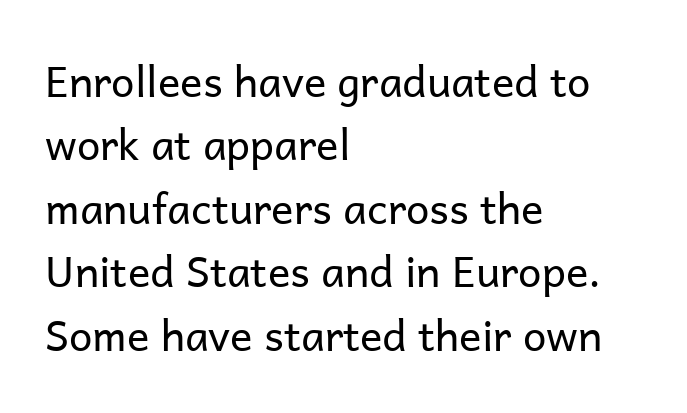
Q: Is the text bold? A: No.
Q: Is the text italic (slanted)? A: No, it is upright.
Q: Is the typeface a serif or a sans-serif typeface? A: Sans-serif.
Q: Is the text underlined? A: No.
Q: How is the paragraph aligned? A: Left-aligned.
Q: Is the spacing between letters normal or unusually wide? A: Normal.
Q: Is the spacing between lines tight, normal or loose? A: Normal.
Q: Width (condensed, normal, or wide)? A: Normal.
Q: Stroke contrast? A: Low.
Q: x-height? A: Medium.
Q: Monospaced? A: No.
